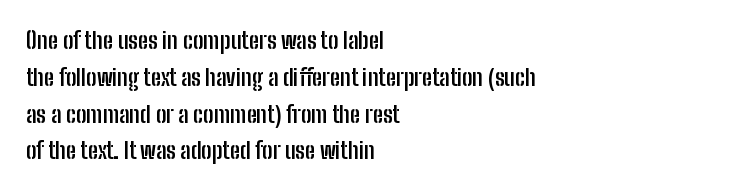
The passage shown stacks its lines at a standard gap. The rag falls on the right side of this text block. Nope, not italic — everything's standing straight. Rule under the text: the space is simply empty. The face used here is rendered with its standard letterfit.
